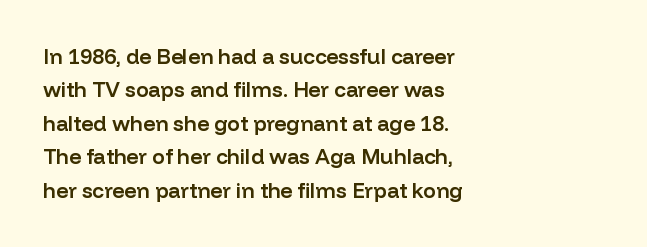
The image shows 21 px text type, upright; set left-aligned, normal line spacing (1.59x), normal letter spacing, not underlined.
